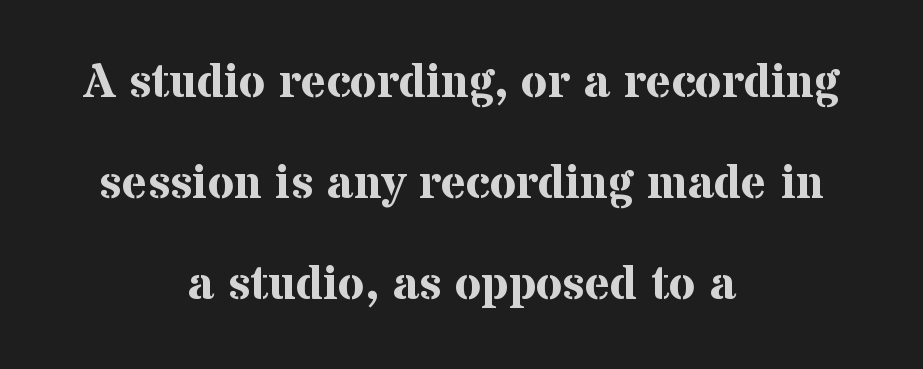
The image shows 48 px bold serif type, upright; set centered, loose line spacing (2.1x), normal letter spacing, not underlined; medium stroke contrast and a medium x-height.
